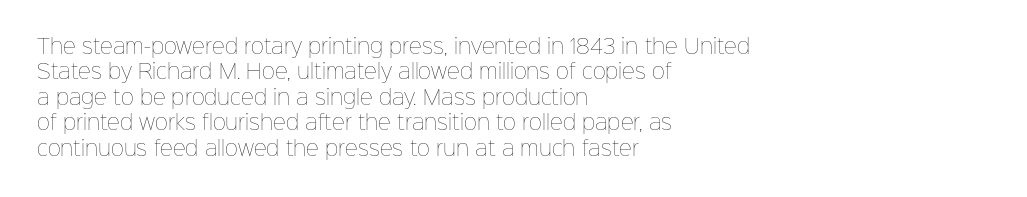
Q: Is the text bold? A: No.
Q: Is the text italic (slanted)? A: No, it is upright.
Q: Is the text underlined? A: No.
Q: How is the paragraph aligned? A: Left-aligned.
Q: Is the spacing between letters normal or unusually wide? A: Normal.
Q: Is the spacing between lines tight, normal or loose? A: Normal.
